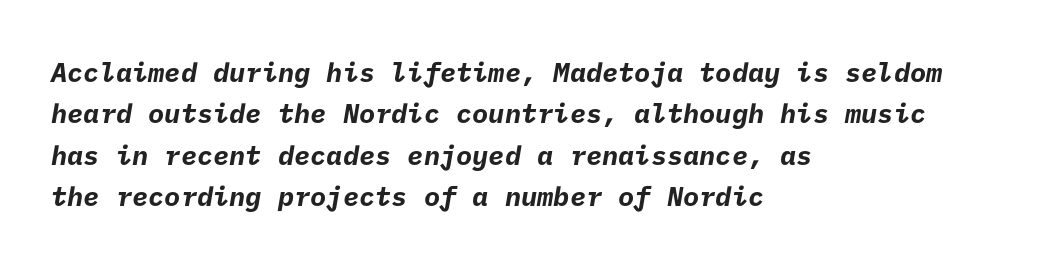
The image shows 27 px bold type; set left-aligned, normal line spacing (1.53x), normal letter spacing, not underlined.
